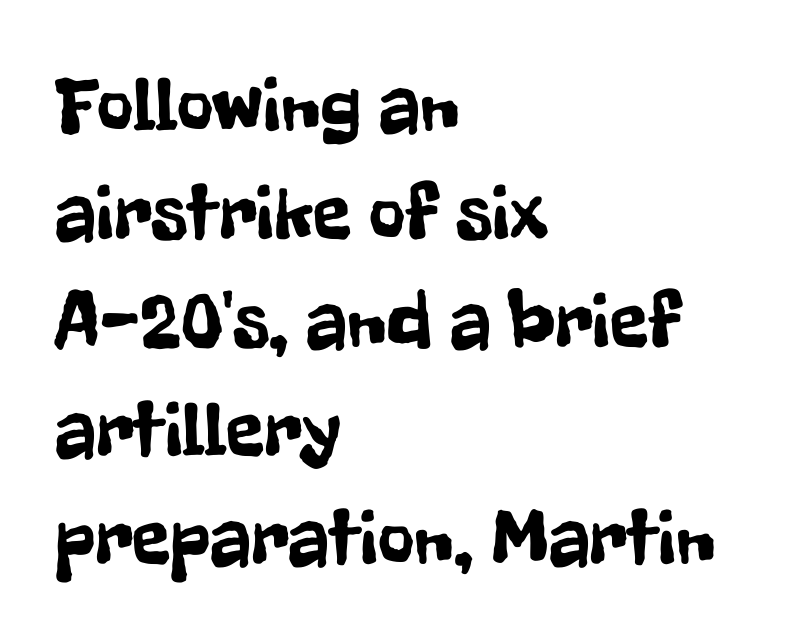
{"serif": "no", "italic": "no", "width": "condensed", "stroke_contrast": "low", "x_height": "medium", "monospaced": "no", "underline": "no", "align": "left", "line_spacing": "normal", "line_spacing_ratio": 1.37, "letter_spacing": "normal", "letter_spacing_em": 0.0, "glyph_px": 79}
